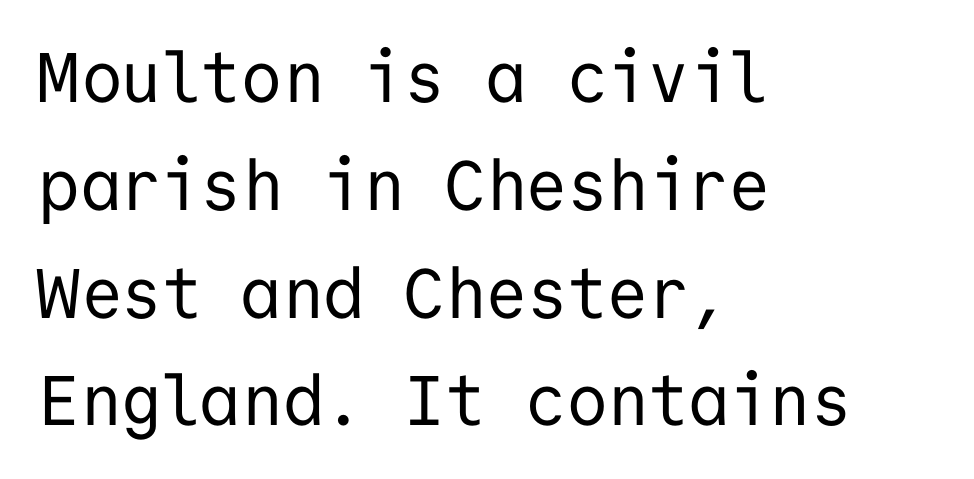
{"serif": "no", "italic": "no", "bold": "no", "weight": "regular", "width": "normal", "stroke_contrast": "low", "x_height": "medium", "monospaced": "yes", "underline": "no", "align": "left", "line_spacing": "normal", "line_spacing_ratio": 1.54, "letter_spacing": "normal", "letter_spacing_em": 0.0, "glyph_px": 70}
